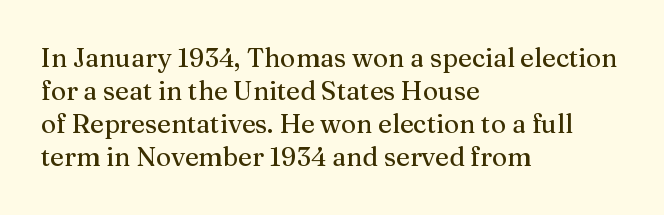
The foot of each line stays bare and open. Leading matches the norm, producing a regular column. The paragraph shown leans on its left margin. The gaps between neighbouring characters are ordinary and unremarkable. Italic? Not at all — the glyphs are vertical.
